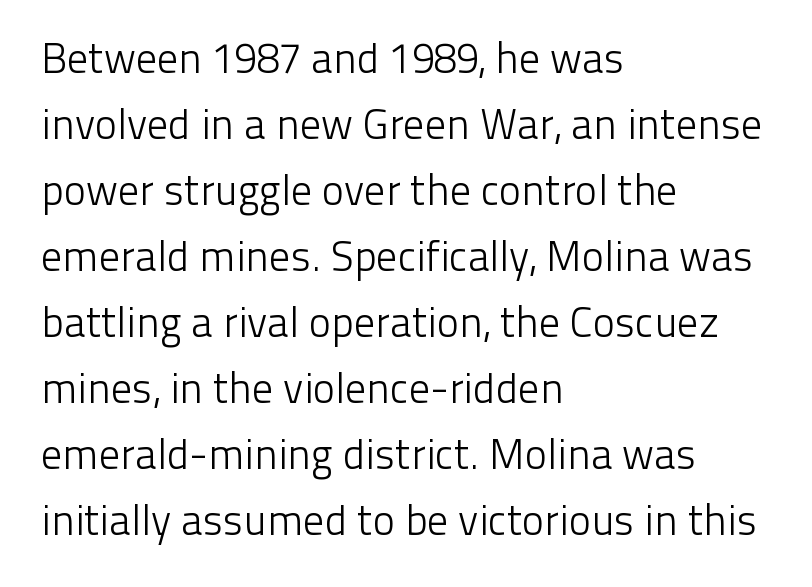
{"serif": "no", "italic": "no", "bold": "no", "weight": "light", "width": "normal", "stroke_contrast": "low", "x_height": "medium", "monospaced": "no", "underline": "no", "align": "left", "line_spacing": "normal", "line_spacing_ratio": 1.57, "letter_spacing": "normal", "letter_spacing_em": 0.0, "glyph_px": 42}
